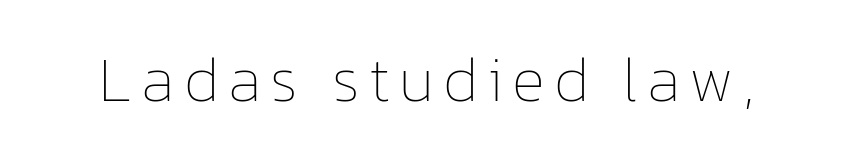
{"italic": "no", "bold": "no", "weight": "thin", "width": "normal", "stroke_contrast": "low", "x_height": "medium", "monospaced": "no", "underline": "no", "glyph_px": 63}
